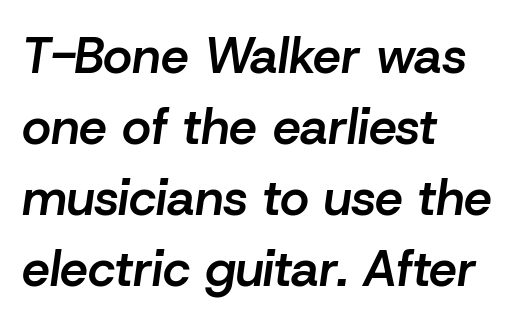
{"italic": "yes", "lean": "right", "slant_degrees": 8, "bold": "semi", "weight": "semibold", "width": "normal", "stroke_contrast": "low", "x_height": "medium", "monospaced": "no", "underline": "no", "align": "left", "line_spacing": "normal", "line_spacing_ratio": 1.42, "letter_spacing": "normal", "letter_spacing_em": 0.0, "glyph_px": 50}
